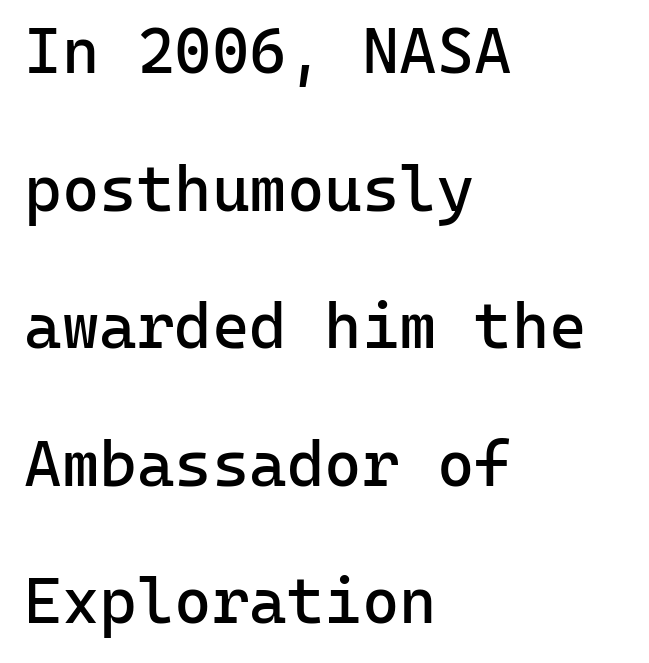
The image shows 64 px regular-weight sans-serif type, upright, monospaced; set left-aligned, loose line spacing (2.15x), normal letter spacing, not underlined; low stroke contrast and a medium x-height.
